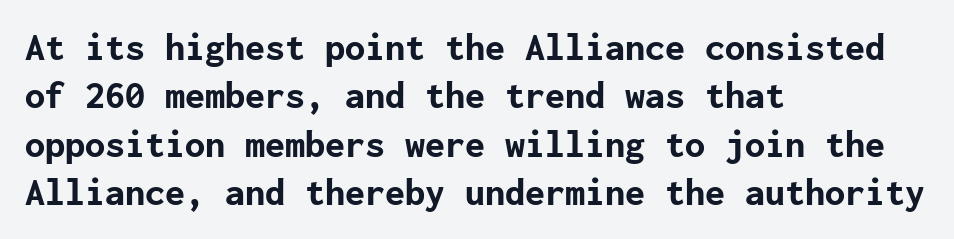
The image shows 40 px bold sans-serif type, upright; set left-aligned, line spacing 1.21x, normal letter spacing, not underlined; low stroke contrast and a medium x-height.
